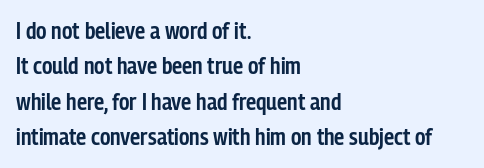
Q: Is the text bold? A: Semi-bold.
Q: Is the text italic (slanted)? A: No, it is upright.
Q: Is the text underlined? A: No.
Q: How is the paragraph aligned? A: Left-aligned.
Q: Is the spacing between letters normal or unusually wide? A: Normal.
Q: Is the spacing between lines tight, normal or loose? A: Normal.
